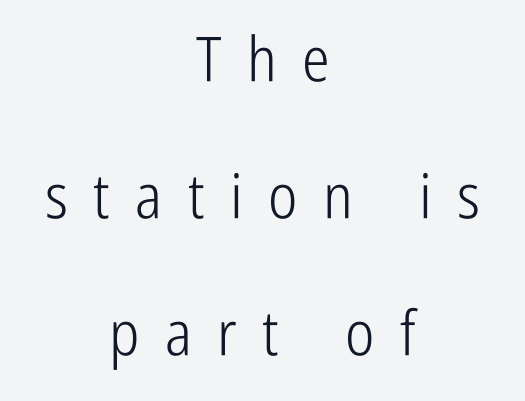
Q: Is the text bold? A: No.
Q: Is the text italic (slanted)? A: No, it is upright.
Q: Is the typeface a serif or a sans-serif typeface? A: Sans-serif.
Q: Is the text underlined? A: No.
Q: How is the paragraph aligned? A: Centered.
Q: Is the spacing between letters normal or unusually wide? A: Unusually wide.
Q: Is the spacing between lines tight, normal or loose? A: Loose.
Q: Width (condensed, normal, or wide)? A: Condensed.
Q: Stroke contrast? A: Low.
Q: x-height? A: Medium.
Q: Monospaced? A: No.
